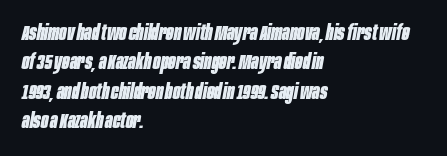
Q: Is the text bold? A: Yes.
Q: Is the text italic (slanted)? A: Yes, it leans right by about 10 degrees.
Q: Is the text underlined? A: No.
Q: How is the paragraph aligned? A: Left-aligned.
Q: Is the spacing between letters normal or unusually wide? A: Normal.
Q: Is the spacing between lines tight, normal or loose? A: Normal.
